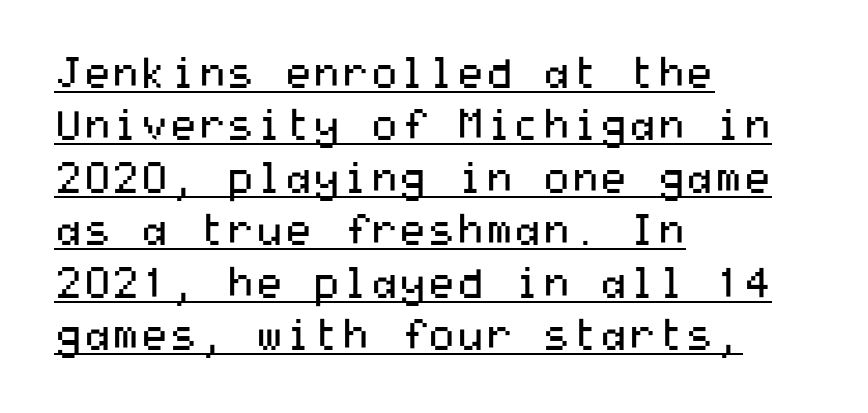
Q: Is the text bold? A: No.
Q: Is the text italic (slanted)? A: No, it is upright.
Q: Is the typeface a serif or a sans-serif typeface? A: Sans-serif.
Q: Is the text underlined? A: Yes.
Q: How is the paragraph aligned? A: Left-aligned.
Q: Is the spacing between letters normal or unusually wide? A: Normal.
Q: Is the spacing between lines tight, normal or loose? A: Normal.
Q: Width (condensed, normal, or wide)? A: Wide.
Q: Stroke contrast? A: Medium.
Q: x-height? A: Medium.
